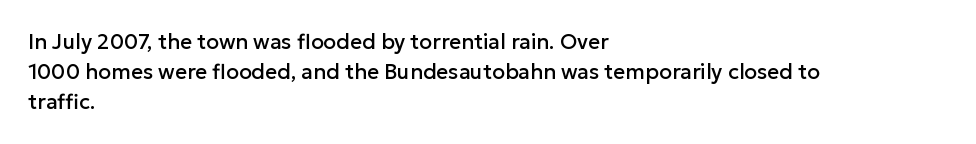
{"italic": "no", "underline": "no", "align": "left", "line_spacing": "normal", "line_spacing_ratio": 1.43, "letter_spacing": "normal", "letter_spacing_em": 0.0, "glyph_px": 21}
